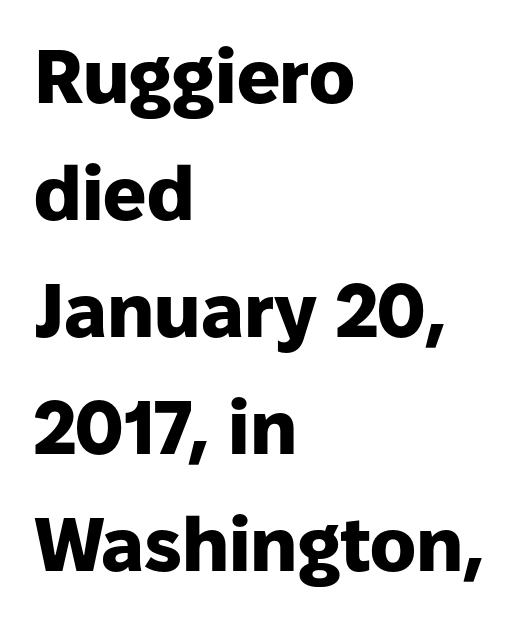
The image shows 76 px heavy sans-serif type, upright; set left-aligned, normal line spacing (1.54x), normal letter spacing, not underlined; low stroke contrast and a medium x-height.
